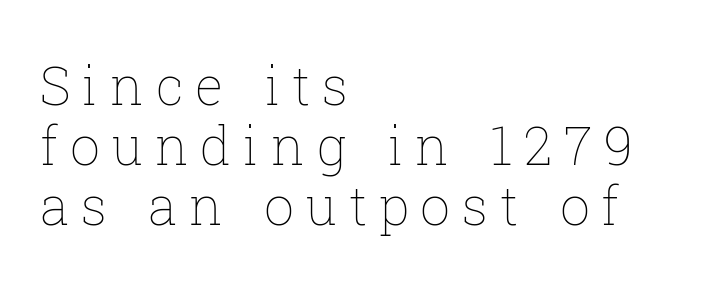
Interline gaps are noticeably narrow in this sample. Observe the wide spacing: letters keep a clear distance from each other. When letters stand straight like this, we call the style roman or upright. Character widths vary here, with narrow letters taking less room than wide ones.
